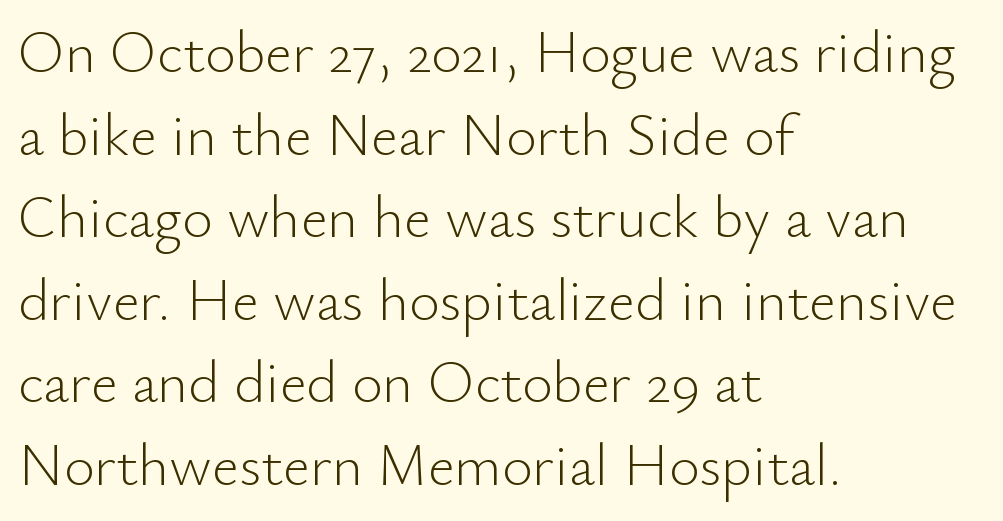
Words float on clear page, feet unadorned. Is the letter spacing exaggerated? No — it looks like the ordinary default. This rendering uses left alignment, leaving the right contour irregular. You can tell it's not italic because the verticals are truly vertical.
